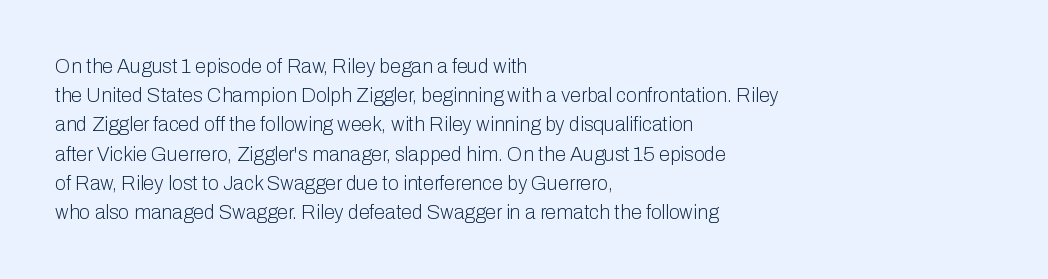
A normal amount of white space separates one row of letters from the next. The foot of each line stays bare and open. The ragged edge is on the right, which tells us the setting is flush left. This sample uses an upright cut, with every glyph sitting square on the baseline. No chunkiness to these letters — they're not bold. Does extra space separate the letters? No, they use regular spacing.
